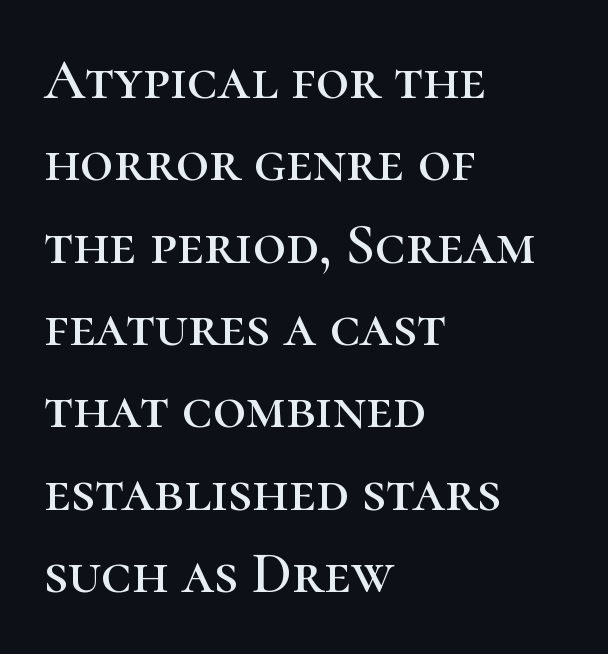
Q: Is the text italic (slanted)? A: No, it is upright.
Q: Is the typeface a serif or a sans-serif typeface? A: Serif.
Q: Is the text underlined? A: No.
Q: How is the paragraph aligned? A: Left-aligned.
Q: Is the spacing between letters normal or unusually wide? A: Normal.
Q: Is the spacing between lines tight, normal or loose? A: Normal.
Q: Width (condensed, normal, or wide)? A: Normal.
Q: Stroke contrast? A: High.
Q: x-height? A: Medium.
Q: Monospaced? A: No.
